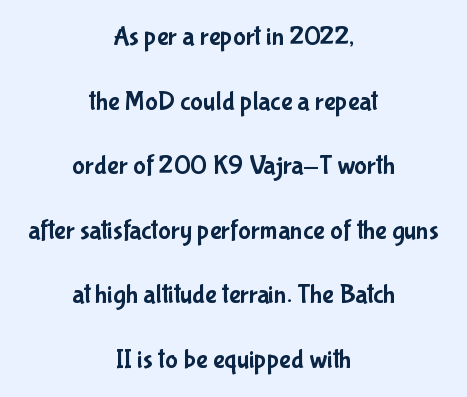
The space directly below the letters is spotless. The type is set solid horizontally, with unmodified tracking. The font's upright variant was chosen for this text. Successive baselines arrive slowly, with a big drop between each. Line starts and ends both wander, symmetrically.
